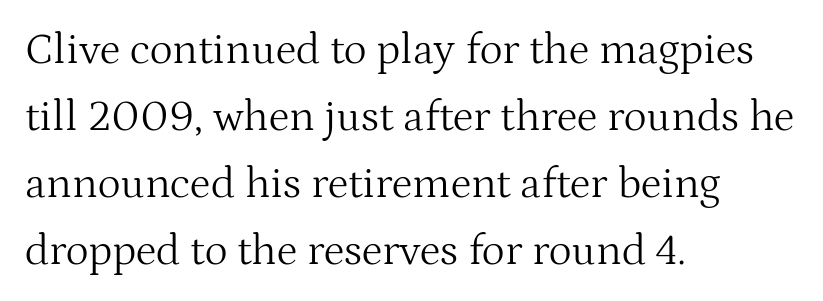
{"serif": "yes", "italic": "no", "bold": "no", "weight": "light", "width": "normal", "stroke_contrast": "medium", "x_height": "medium", "monospaced": "no", "underline": "no", "align": "left", "line_spacing": "normal", "line_spacing_ratio": 1.52, "letter_spacing": "normal", "letter_spacing_em": 0.0, "glyph_px": 44}
